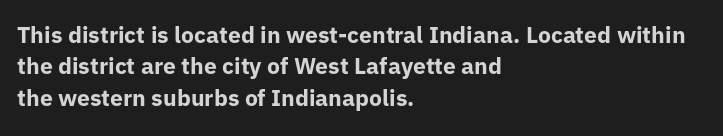
The image shows 23 px bold type, upright; set left-aligned, normal line spacing (1.36x), normal letter spacing, not underlined.
